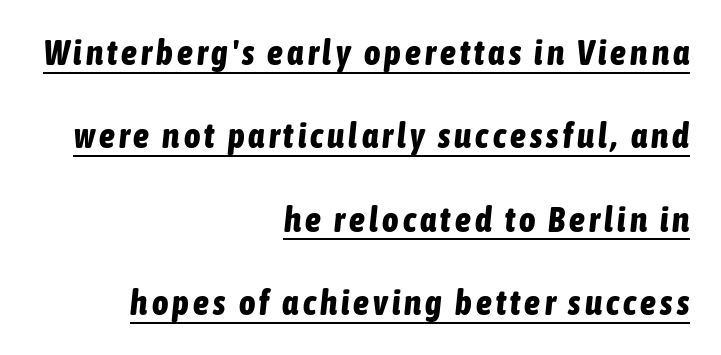
{"italic": "yes", "lean": "right", "slant_degrees": 6, "bold": "yes", "weight": "bold", "width": "condensed", "stroke_contrast": "low", "x_height": "medium", "monospaced": "no", "underline": "yes", "align": "right", "line_spacing": "loose", "line_spacing_ratio": 2.38, "glyph_px": 35}
